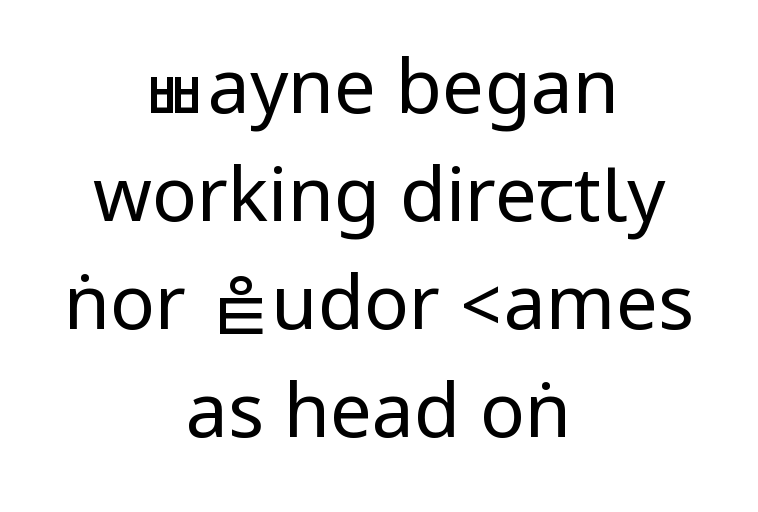
A bare baseline throughout the passage. Reading down the block, each line starts at a different indent, mirrored at its end. Is there much room between lines? A standard amount, neither cramped nor airy. Glyph-to-glyph distance matches everyday printed text. The font sits on the lighter half of the weight spectrum, regular included. When letters stand straight like this, we call the style roman or upright.
